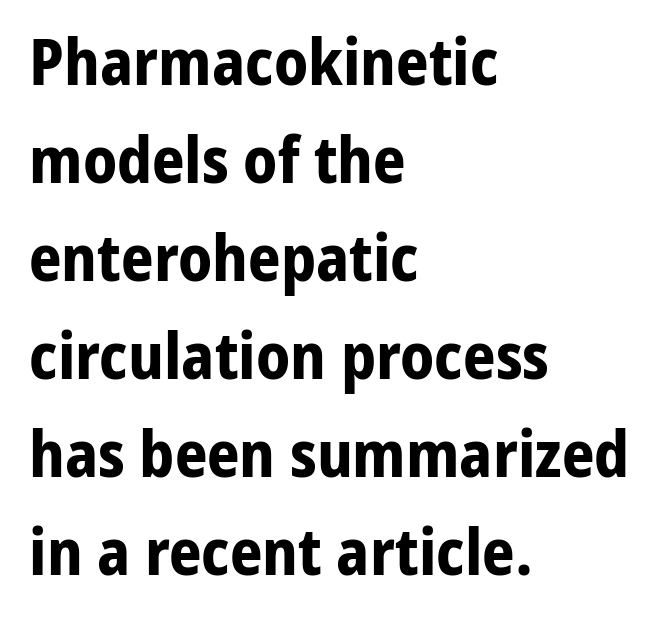
Q: Is the text bold? A: Yes.
Q: Is the text italic (slanted)? A: No, it is upright.
Q: Is the typeface a serif or a sans-serif typeface? A: Sans-serif.
Q: Is the text underlined? A: No.
Q: How is the paragraph aligned? A: Left-aligned.
Q: Is the spacing between letters normal or unusually wide? A: Normal.
Q: Is the spacing between lines tight, normal or loose? A: Normal.
Q: Width (condensed, normal, or wide)? A: Normal.
Q: Stroke contrast? A: Low.
Q: x-height? A: Medium.
Q: Monospaced? A: No.
